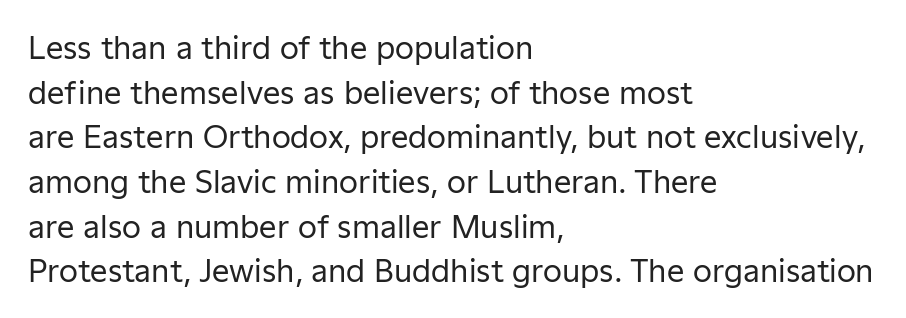
The image shows 31 px regular-weight sans-serif type, upright; set left-aligned, normal line spacing (1.44x), normal letter spacing, not underlined; low stroke contrast and a medium x-height.
